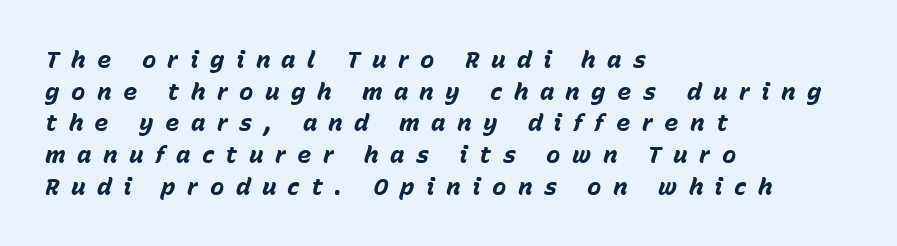
{"italic": "yes", "lean": "right", "slant_degrees": 15, "bold": "yes", "underline": "no", "align": "left", "line_spacing": "normal", "line_spacing_ratio": 1.32, "letter_spacing": "wide", "letter_spacing_em": 0.48, "glyph_px": 24}
